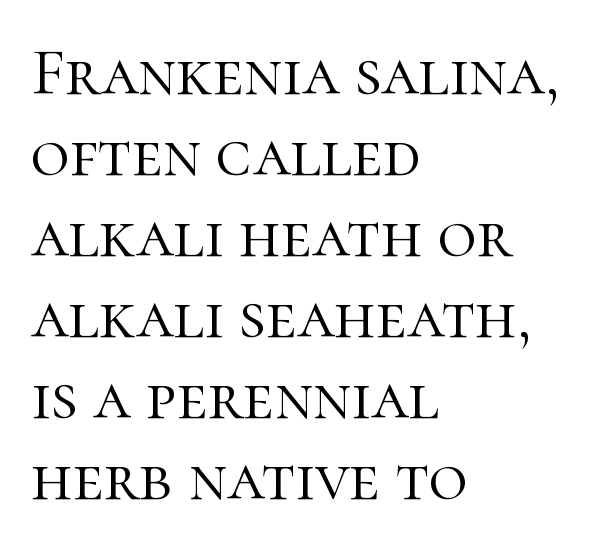
Q: Is the text bold? A: No.
Q: Is the text italic (slanted)? A: No, it is upright.
Q: Is the typeface a serif or a sans-serif typeface? A: Serif.
Q: Is the text underlined? A: No.
Q: How is the paragraph aligned? A: Left-aligned.
Q: Is the spacing between letters normal or unusually wide? A: Normal.
Q: Width (condensed, normal, or wide)? A: Normal.
Q: Stroke contrast? A: High.
Q: x-height? A: Medium.
Q: Monospaced? A: No.
